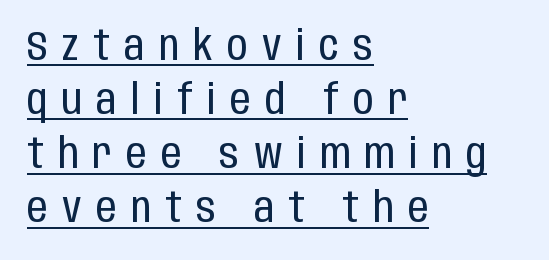
The image shows 41 px regular-weight, condensed sans-serif type, upright; set left-aligned, normal line spacing (1.32x), unusually wide letter spacing (+0.35 em), underlined; low stroke contrast and a large x-height.
